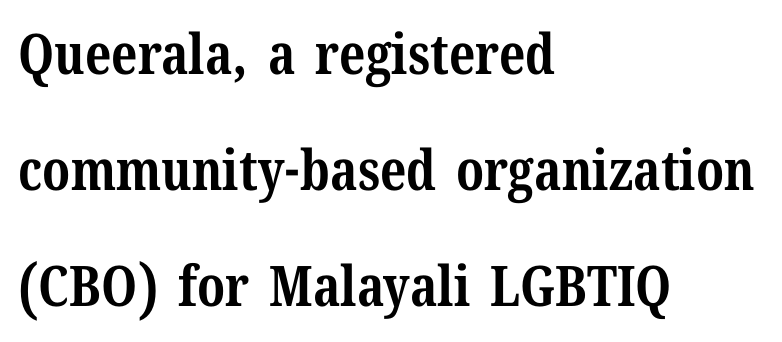
Nope, not italic — everything's standing straight. The rendering uses a bold face; every stroke is thick and dark. Character widths vary here, with narrow letters taking less room than wide ones. Left-aligned paragraph, ragged on the right.
